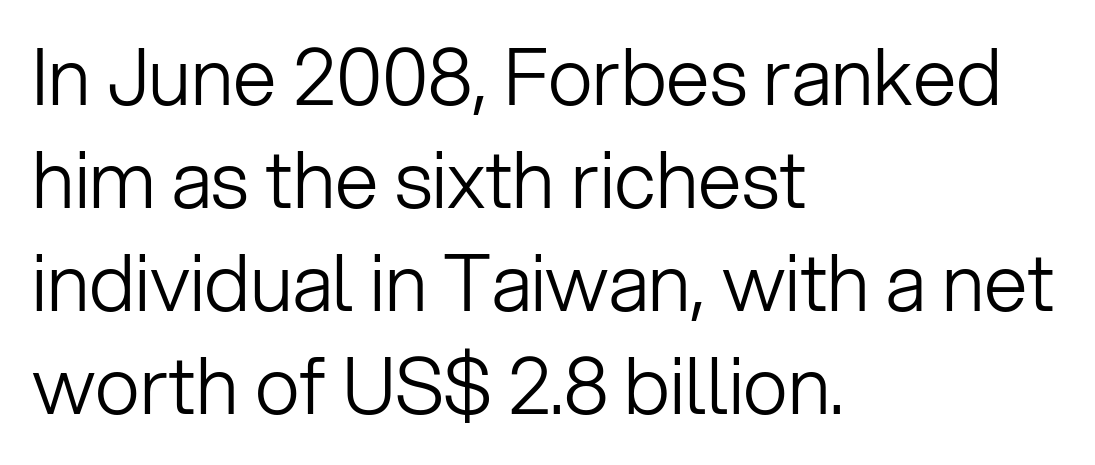
{"serif": "no", "italic": "no", "bold": "no", "weight": "light", "width": "normal", "stroke_contrast": "low", "x_height": "medium", "monospaced": "no", "underline": "no", "align": "left", "line_spacing": "normal", "line_spacing_ratio": 1.32, "letter_spacing": "normal", "letter_spacing_em": 0.0, "glyph_px": 78}
